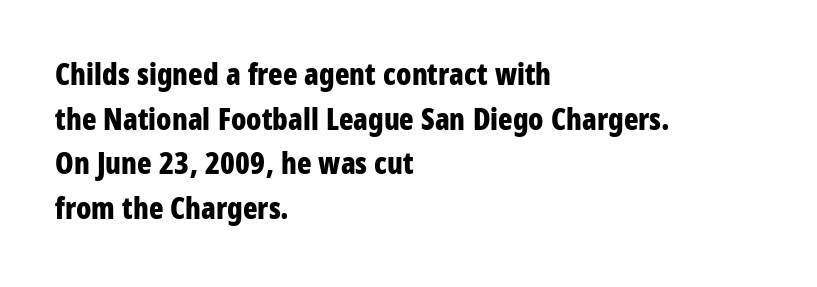
The image shows 30 px bold, condensed sans-serif type, upright; set left-aligned, normal line spacing (1.49x), normal letter spacing, not underlined; low stroke contrast and a large x-height.
